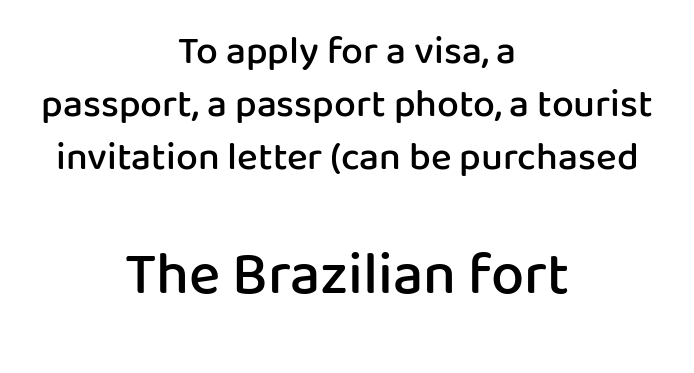
The image shows 59 px semibold sans-serif type, upright; set centered, normal line spacing (1.36x), normal letter spacing, not underlined; the second (bottom) block is 1.51x larger; low stroke contrast and a medium x-height.
